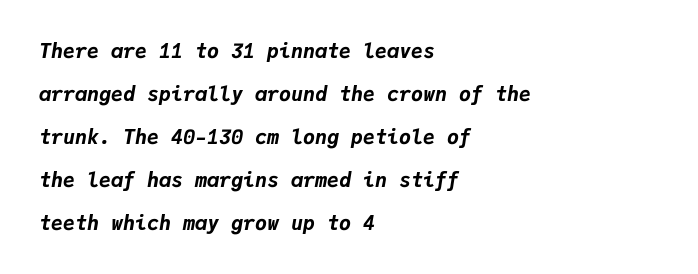
{"italic": "yes", "lean": "right", "slant_degrees": 9, "bold": "yes", "underline": "no", "align": "left", "line_spacing": "loose", "line_spacing_ratio": 2.15, "letter_spacing": "normal", "letter_spacing_em": 0.0, "glyph_px": 20}
